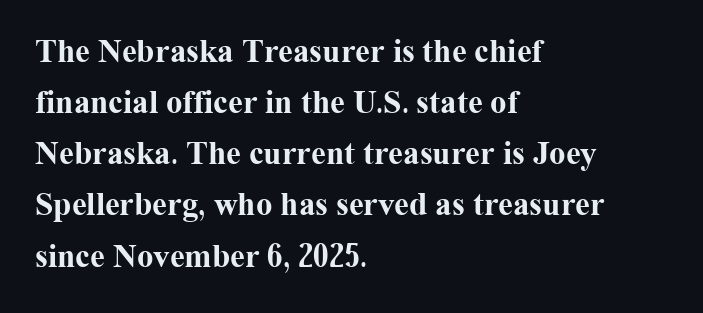
On the weight axis this lands at bold, roughly 700. A student would call this left alignment; a typographer would say flush left, rag right. The space between consecutive lines is moderate. Clear beneath every line of the passage.
